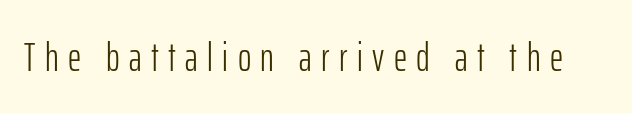
{"serif": "no", "italic": "no", "bold": "no", "weight": "light", "width": "condensed", "stroke_contrast": "low", "x_height": "medium", "monospaced": "no", "underline": "no", "letter_spacing": "wide", "letter_spacing_em": 0.23, "glyph_px": 41}
